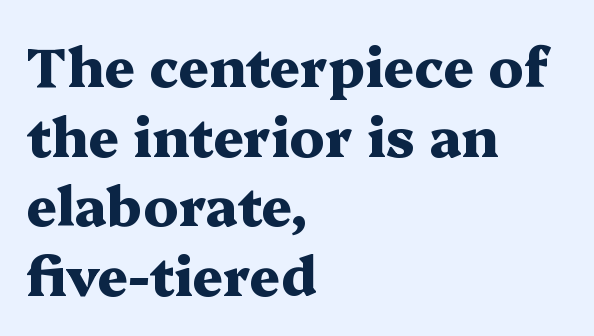
The passage shown is typeset with a serif family. Here the designer chose a conventional face with non-uniform glyph widths. Nope, not italic — everything's standing straight. This sample uses plain, unmodified letter spacing. The rag falls on the right side of this text block. Lines of text with bare space underneath.
